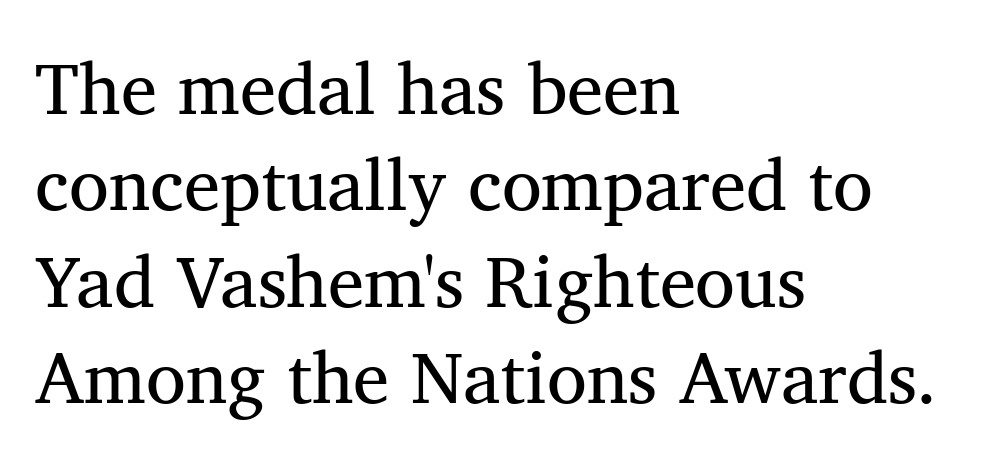
Q: Is the text bold? A: No.
Q: Is the text italic (slanted)? A: No, it is upright.
Q: Is the typeface a serif or a sans-serif typeface? A: Serif.
Q: Is the text underlined? A: No.
Q: How is the paragraph aligned? A: Left-aligned.
Q: Is the spacing between letters normal or unusually wide? A: Normal.
Q: Is the spacing between lines tight, normal or loose? A: Normal.
Q: Width (condensed, normal, or wide)? A: Normal.
Q: Stroke contrast? A: Medium.
Q: x-height? A: Medium.
Q: Monospaced? A: No.
